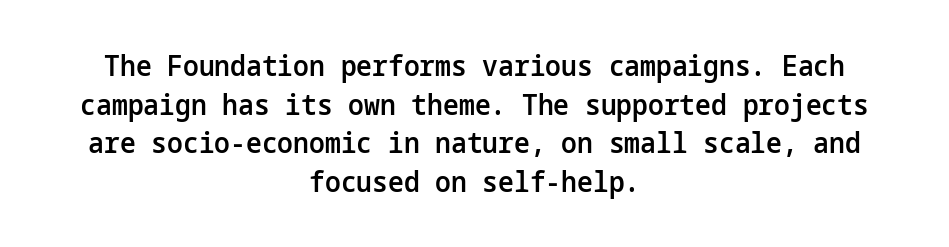
{"serif": "no", "italic": "no", "bold": "semi", "weight": "semibold", "width": "normal", "stroke_contrast": "low", "x_height": "medium", "underline": "no", "align": "center", "line_spacing": "normal", "line_spacing_ratio": 1.38, "letter_spacing": "normal", "letter_spacing_em": 0.0, "glyph_px": 28}
